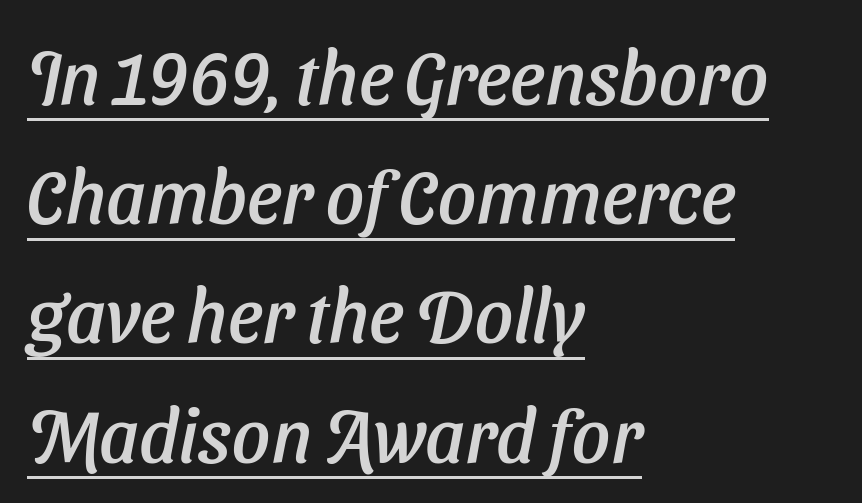
Q: Is the typeface a serif or a sans-serif typeface? A: Serif.
Q: Is the text underlined? A: Yes.
Q: How is the paragraph aligned? A: Left-aligned.
Q: Is the spacing between letters normal or unusually wide? A: Normal.
Q: Is the spacing between lines tight, normal or loose? A: Normal.
Q: Width (condensed, normal, or wide)? A: Normal.
Q: Stroke contrast? A: Low.
Q: x-height? A: Medium.
Q: Monospaced? A: No.
